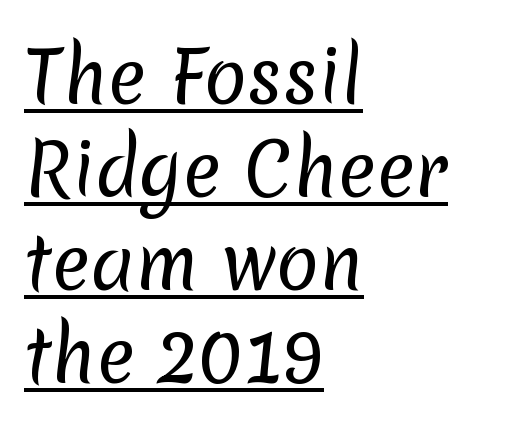
Character widths vary here, with narrow letters taking less room than wide ones. Heaviness? Minimal to ordinary, like unemphasized prose. The type family on display is of the sans-serif kind. The vertical gap from one line to the next is medium. Quick note: underline on.
